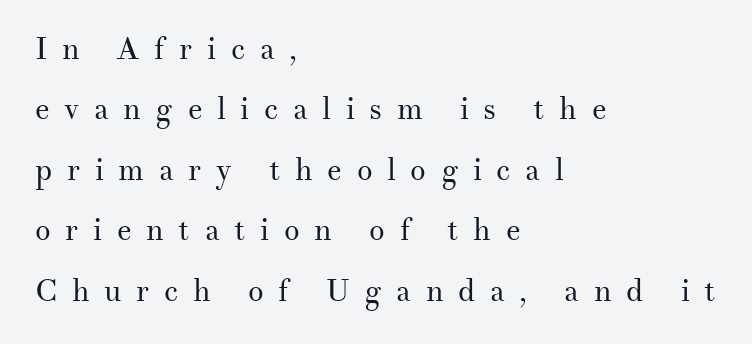
Q: Is the text bold? A: No.
Q: Is the text italic (slanted)? A: No, it is upright.
Q: Is the typeface a serif or a sans-serif typeface? A: Serif.
Q: Is the text underlined? A: No.
Q: How is the paragraph aligned? A: Left-aligned.
Q: Is the spacing between letters normal or unusually wide? A: Unusually wide.
Q: Is the spacing between lines tight, normal or loose? A: Loose.
Q: Width (condensed, normal, or wide)? A: Normal.
Q: Stroke contrast? A: Medium.
Q: x-height? A: Small.
Q: Monospaced? A: No.
